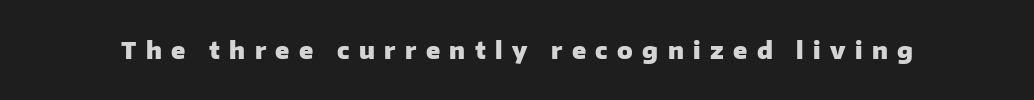
{"italic": "no", "bold": "yes", "underline": "no", "letter_spacing": "wide", "letter_spacing_em": 0.41, "glyph_px": 23}
